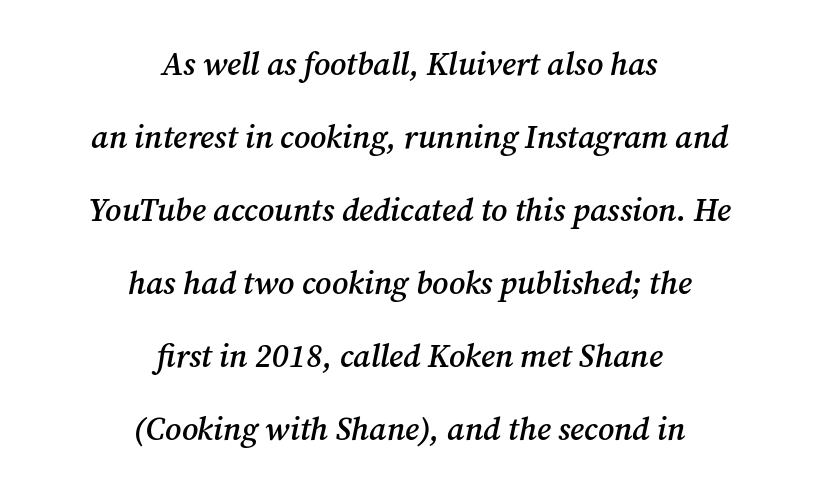
Line spacing here is loose. Check the space under the baseline: it is left empty. Typeset on center — no edge is straight. Yep, that's italic — everything's leaning. The rendering uses natural spacing where letterforms have individual widths. Each glyph is drawn with semibold strokes, heavier than normal yet not fully bold.
